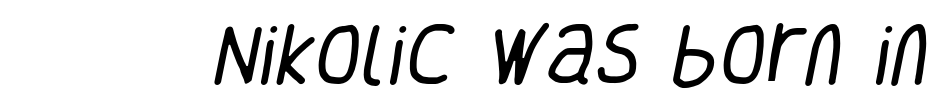
Q: Is the text bold? A: No.
Q: Is the typeface a serif or a sans-serif typeface? A: Sans-serif.
Q: Is the text underlined? A: No.
Q: Is the spacing between letters normal or unusually wide? A: Normal.
Q: Width (condensed, normal, or wide)? A: Condensed.
Q: Stroke contrast? A: Low.
Q: x-height? A: Large.
Q: Monospaced? A: No.
